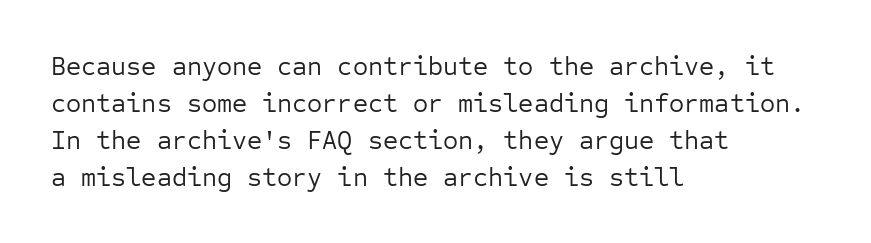
Rule under the text: the space is simply empty. The tracking reads as untouched default to a designer's eye. Compared with a typical body face, this is equally light or lighter still. A student would call this left alignment; a typographer would say flush left, rag right. The rows are spaced the way most documents space them.
